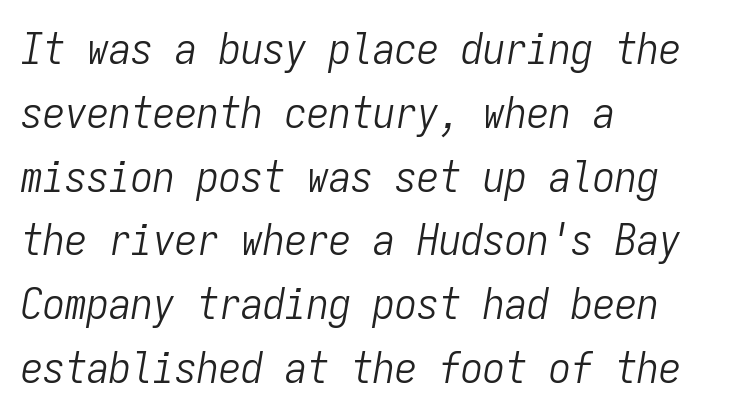
{"italic": "yes", "lean": "right", "slant_degrees": 9, "bold": "no", "weight": "light", "width": "condensed", "stroke_contrast": "low", "x_height": "medium", "monospaced": "yes", "underline": "no", "align": "left", "line_spacing": "normal", "line_spacing_ratio": 1.45, "letter_spacing": "normal", "letter_spacing_em": 0.0, "glyph_px": 44}
